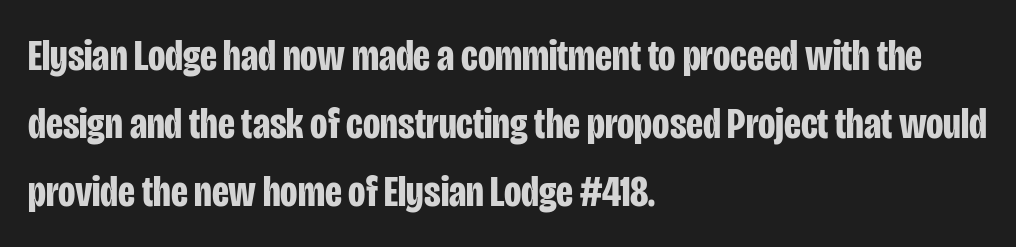
{"serif": "no", "italic": "no", "bold": "yes", "weight": "bold", "width": "condensed", "stroke_contrast": "low", "x_height": "large", "monospaced": "no", "underline": "no", "align": "left", "line_spacing": "normal", "line_spacing_ratio": 1.51, "letter_spacing": "normal", "letter_spacing_em": 0.0, "glyph_px": 45}
